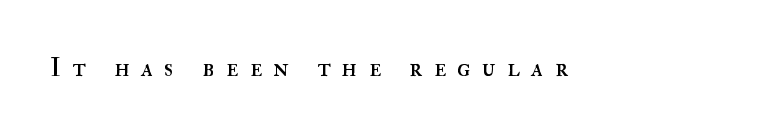
Q: Is the text bold? A: No.
Q: Is the text italic (slanted)? A: No, it is upright.
Q: Is the text underlined? A: No.
Q: Is the spacing between letters normal or unusually wide? A: Unusually wide.
